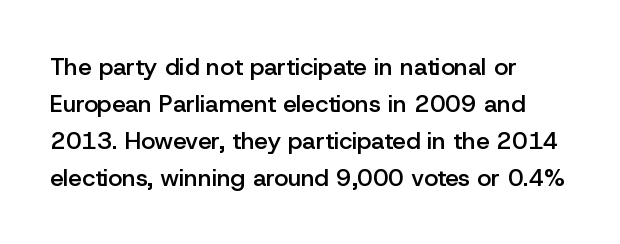
The image shows 24 px text type, upright; set left-aligned, normal line spacing (1.54x), normal letter spacing, not underlined.
